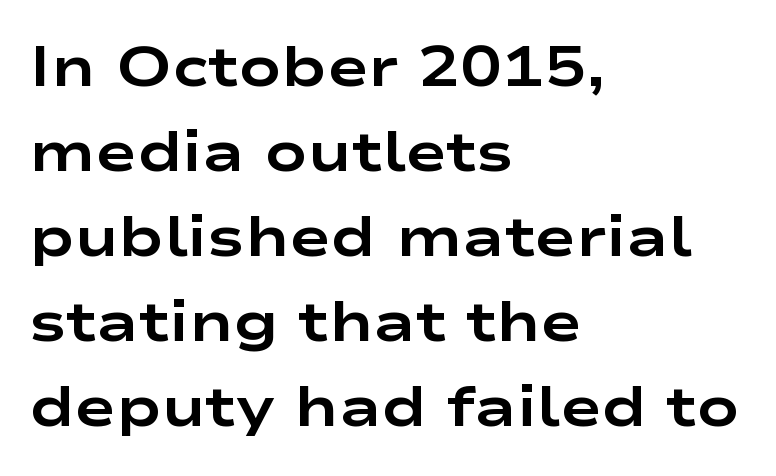
{"serif": "no", "italic": "no", "bold": "yes", "weight": "bold", "width": "wide", "stroke_contrast": "low", "x_height": "medium", "monospaced": "no", "underline": "no", "align": "left", "line_spacing": "normal", "line_spacing_ratio": 1.52, "letter_spacing": "normal", "letter_spacing_em": 0.0, "glyph_px": 56}
